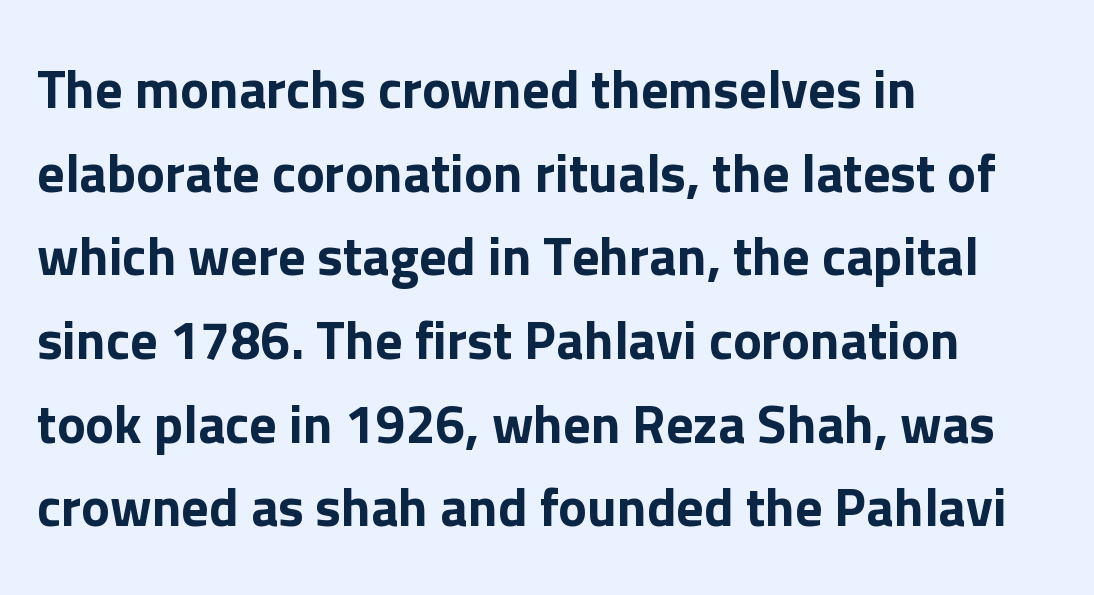
Q: Is the text italic (slanted)? A: No, it is upright.
Q: Is the typeface a serif or a sans-serif typeface? A: Sans-serif.
Q: Is the text underlined? A: No.
Q: How is the paragraph aligned? A: Left-aligned.
Q: Is the spacing between letters normal or unusually wide? A: Normal.
Q: Is the spacing between lines tight, normal or loose? A: Normal.
Q: Width (condensed, normal, or wide)? A: Normal.
Q: Stroke contrast? A: Low.
Q: x-height? A: Medium.
Q: Monospaced? A: No.
